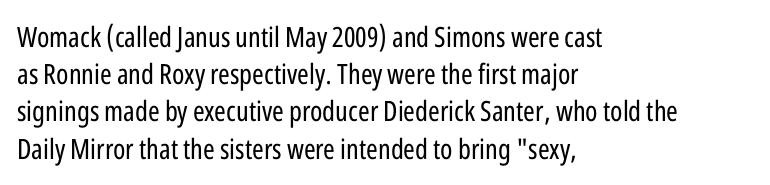
{"serif": "no", "italic": "no", "bold": "no", "weight": "regular", "width": "condensed", "stroke_contrast": "low", "x_height": "medium", "monospaced": "no", "underline": "no", "align": "left", "line_spacing": "normal", "line_spacing_ratio": 1.33, "letter_spacing": "normal", "letter_spacing_em": 0.0, "glyph_px": 28}
